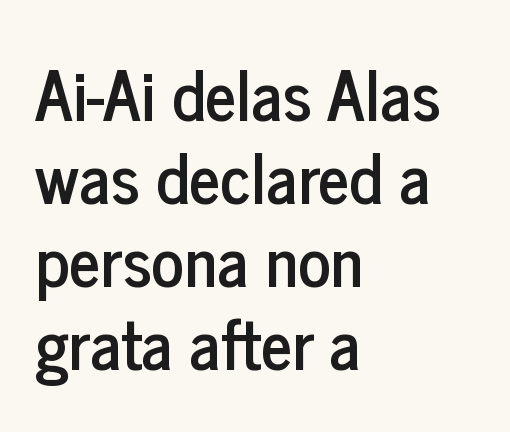
The image shows 68 px condensed sans-serif type, upright; set left-aligned, line spacing 1.22x, normal letter spacing, not underlined; low stroke contrast and a medium x-height.
